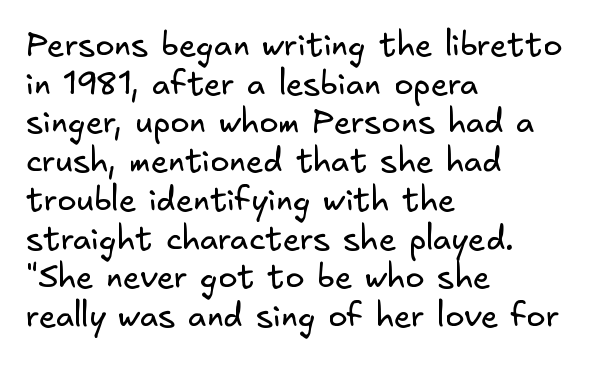
Typographically, this falls in the sans-serif category. Weight: regular or lighter. Characters follow at the spacing the type designer built in. Any mark beneath the type? The region is blank. This rendering uses left alignment, leaving the right contour irregular.
